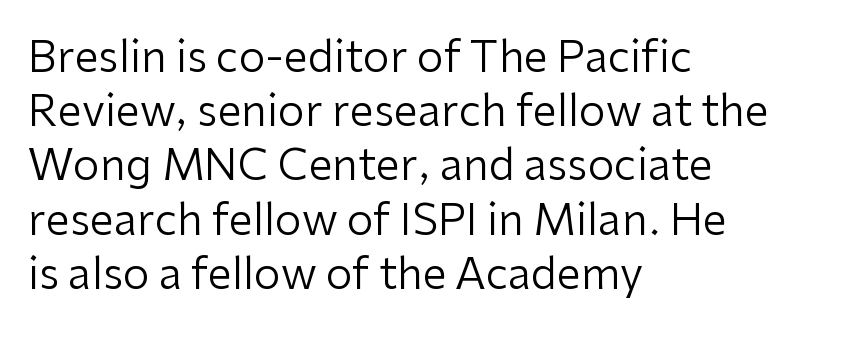
The image shows 43 px regular-weight sans-serif type, upright; set left-aligned, normal line spacing (1.26x), normal letter spacing, not underlined; low stroke contrast and a medium x-height.
